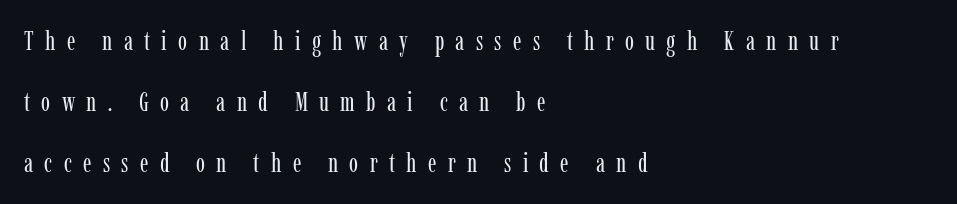
The image shows 27 px text type, upright; set left-aligned, loose line spacing (2.26x), unusually wide letter spacing (+0.42 em), not underlined.
